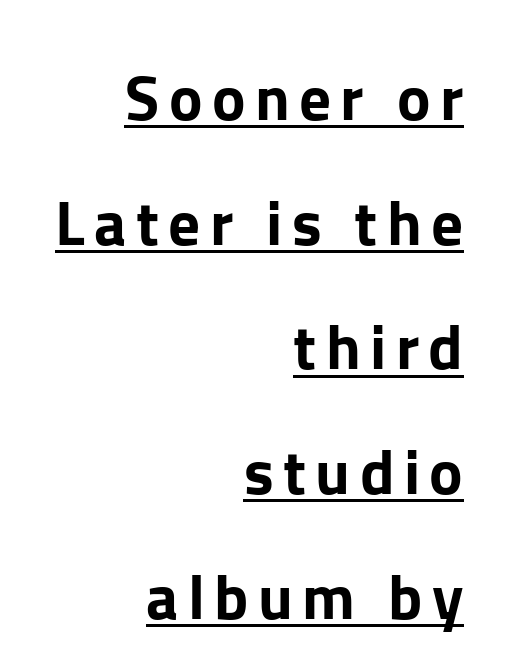
{"serif": "no", "italic": "no", "width": "normal", "stroke_contrast": "low", "x_height": "medium", "monospaced": "no", "underline": "yes", "align": "right", "line_spacing": "loose", "line_spacing_ratio": 1.98, "glyph_px": 63}
